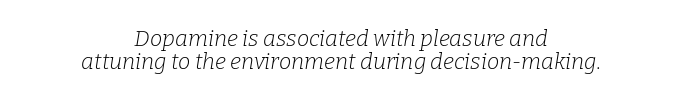
Unbolded letterforms with no extra heft. Where is the straight margin? There isn't one; the lines are centered. Closely set lines give the paragraph a compact silhouette. The space directly below the letters is spotless.
